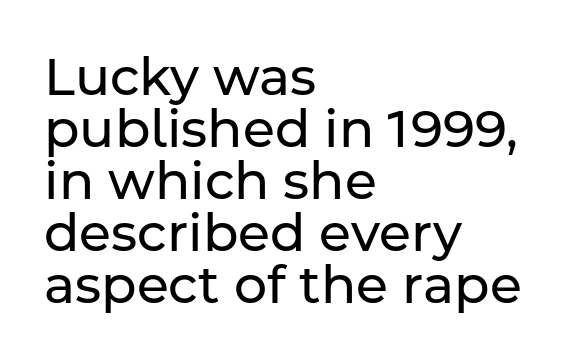
The passage shown is typed in a proportional face where columns would drift. The designer went with a sans here, leaving each stem footless. The letters sit at their default tracking, neither squeezed nor spread. The setting favours the left margin, as ordinary paragraphs usually do. Vertically, the passage feels compressed, each row crowding the next. The glyphs are unaccompanied by any horizontal stroke below them.
